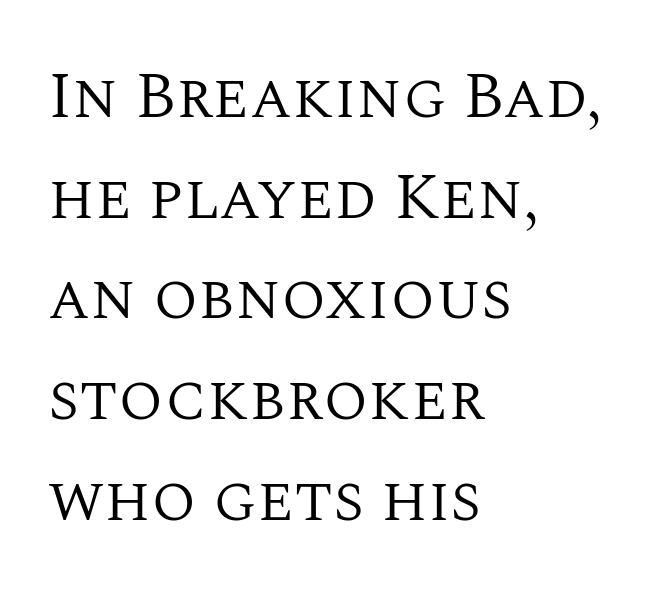
Here the glyphs are tracked normally, forming tight word shapes. Is this a fixed-width face? No — the glyphs have proportional, varying widths. Designer's note — italics off, roman on. Quick note: underline off. This sample is left-justified, so line endings fall wherever the words run out.
